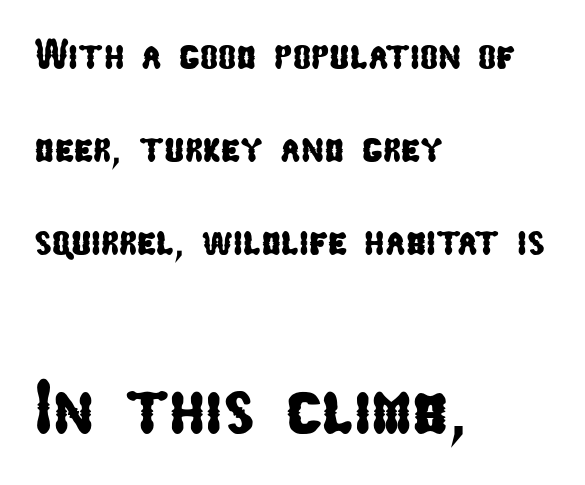
The image shows 76 px condensed sans-serif type; set left-aligned, loose line spacing (2.16x), normal letter spacing, not underlined; the second (bottom) block is 1.77x larger; low stroke contrast and a medium x-height.
